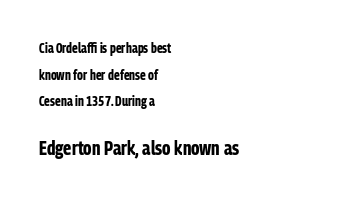
Compared with a centered layout, this one pins lines to the left instead. Strokes here are thick enough to call this a true bold. The leading is generous, giving the passage an open texture. Nobody drew a line under any word here. The type sits square on the baseline with zero lean. The passage shown has conventional tracking throughout.
